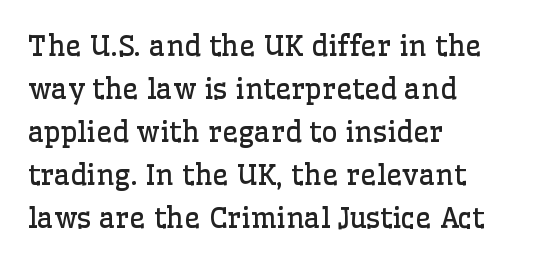
{"serif": "yes", "italic": "no", "bold": "no", "weight": "regular", "width": "normal", "stroke_contrast": "low", "x_height": "medium", "monospaced": "no", "underline": "no", "align": "left", "line_spacing": "normal", "line_spacing_ratio": 1.54, "letter_spacing": "normal", "letter_spacing_em": 0.0, "glyph_px": 28}
